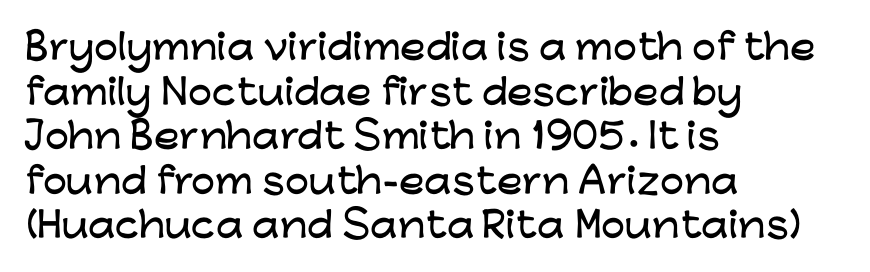
{"serif": "no", "italic": "no", "width": "wide", "stroke_contrast": "low", "x_height": "medium", "monospaced": "no", "underline": "no", "align": "left", "line_spacing": "normal", "line_spacing_ratio": 1.31, "letter_spacing": "normal", "letter_spacing_em": 0.0, "glyph_px": 34}
